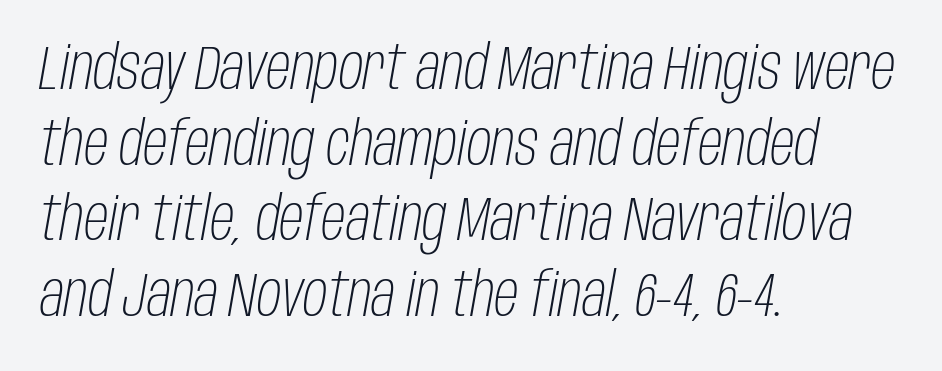
The image shows 61 px light, condensed type, italic (leaning right); set left-aligned, line spacing 1.24x, normal letter spacing, not underlined; low stroke contrast and a large x-height.
